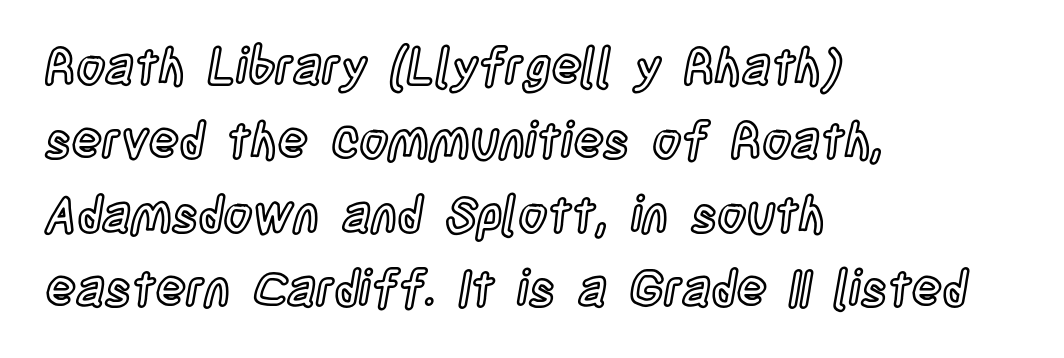
Q: Is the text italic (slanted)? A: Yes.
Q: Is the text underlined? A: No.
Q: How is the paragraph aligned? A: Left-aligned.
Q: Is the spacing between letters normal or unusually wide? A: Normal.
Q: Is the spacing between lines tight, normal or loose? A: Normal.
Q: Width (condensed, normal, or wide)? A: Condensed.
Q: x-height? A: Large.
Q: Monospaced? A: No.
